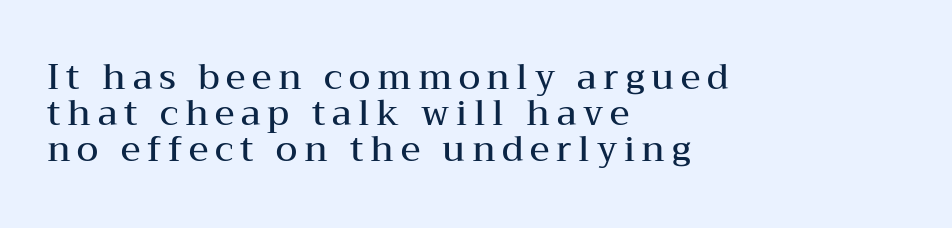
No italicization has been applied; the sample stays upright. The zone under the glyphs is completely vacant. Strokes here are thickened, but only to semibold level. This sample has the flowing, uneven cadence of proportional lettering.
